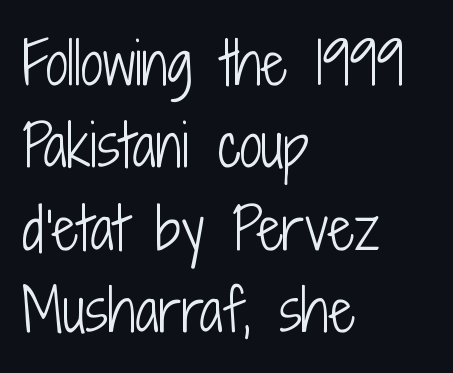
The letters carry no serifs — their stems end cleanly without finishing strokes. Underlining? Definitely not there. Vertical spacing — default. The face used here is rendered with its standard letterfit.
